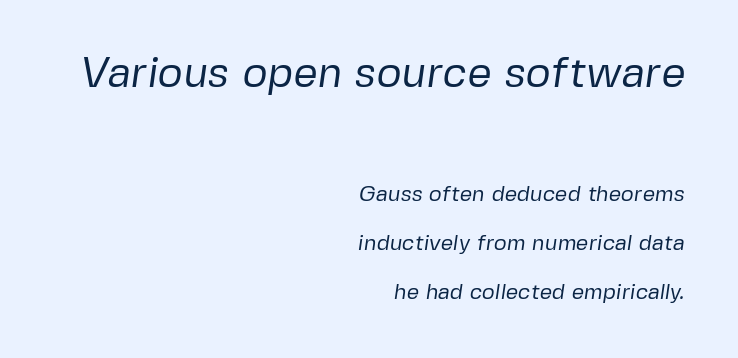
{"serif": "no", "bold": "no", "weight": "regular", "width": "normal", "stroke_contrast": "low", "x_height": "medium", "monospaced": "no", "underline": "no", "align": "right", "line_spacing": "loose", "line_spacing_ratio": 2.22, "letter_spacing": "normal", "letter_spacing_em": 0.0, "larger_block": "first", "size_ratio": 1.95, "glyph_px": 43}
